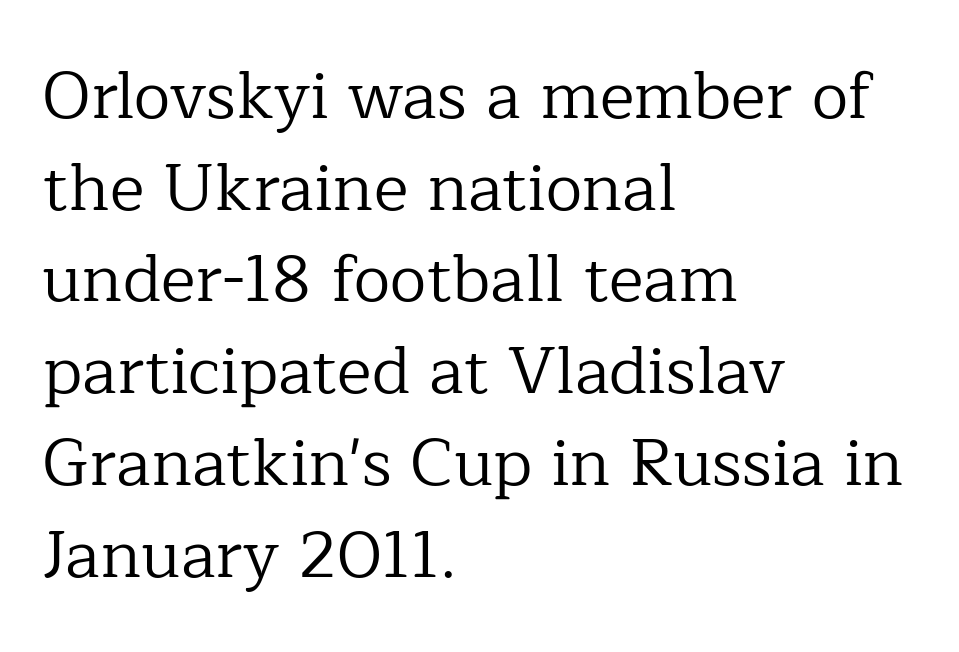
This is roman type, the default non-slanted kind. You can tell from the footed stems that serif type was used. Words appear dense and cohesive because spacing is normal. Heaviness? Minimal to ordinary, like unemphasized prose.
